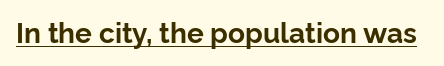
The image shows 28 px bold sans-serif type, upright; set normal letter spacing, underlined; low stroke contrast and a medium x-height.
